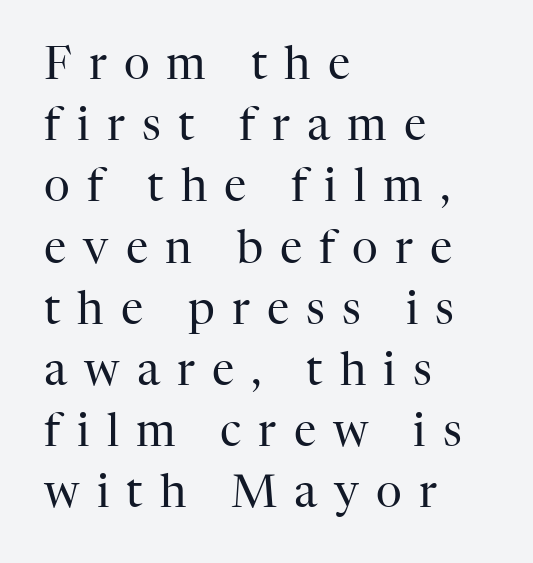
Q: Is the text bold? A: No.
Q: Is the text italic (slanted)? A: No, it is upright.
Q: Is the typeface a serif or a sans-serif typeface? A: Serif.
Q: Is the text underlined? A: No.
Q: How is the paragraph aligned? A: Left-aligned.
Q: Is the spacing between letters normal or unusually wide? A: Unusually wide.
Q: Is the spacing between lines tight, normal or loose? A: Normal.
Q: Width (condensed, normal, or wide)? A: Normal.
Q: Stroke contrast? A: High.
Q: x-height? A: Medium.
Q: Monospaced? A: No.
